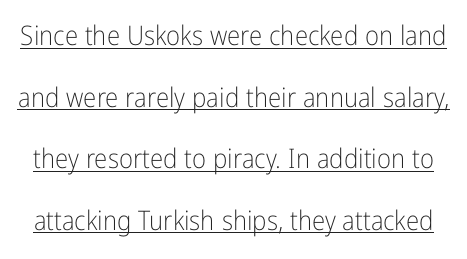
The image shows 27 px text type, upright; set loose line spacing (2.28x), normal letter spacing, underlined.
